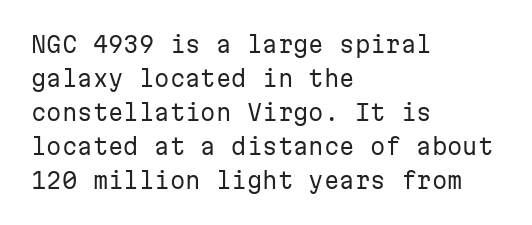
The image shows 22 px text type, upright; set left-aligned, normal line spacing (1.54x), normal letter spacing, not underlined.
